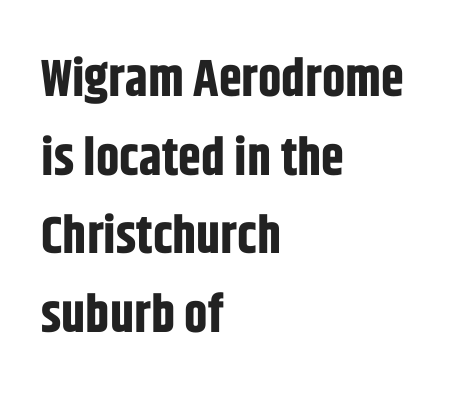
The image shows 52 px bold, condensed sans-serif type, upright; set left-aligned, normal line spacing (1.51x), normal letter spacing, not underlined; low stroke contrast and a large x-height.
